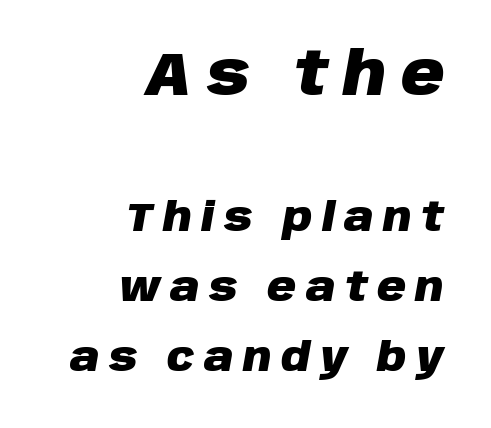
{"italic": "yes", "lean": "right", "slant_degrees": 10, "bold": "yes", "weight": "heavy", "width": "normal", "stroke_contrast": "low", "x_height": "large", "monospaced": "no", "underline": "no", "align": "right", "line_spacing_ratio": 1.74, "letter_spacing": "wide", "letter_spacing_em": 0.24, "larger_block": "first", "size_ratio": 1.5, "glyph_px": 60}
